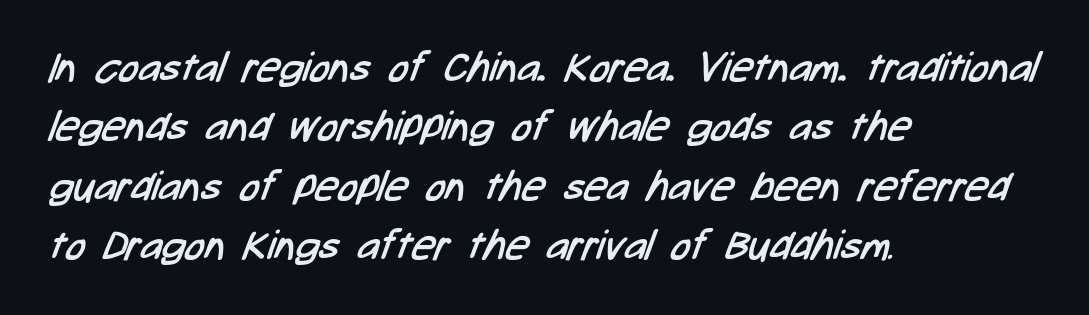
{"serif": "no", "bold": "no", "weight": "regular", "width": "condensed", "stroke_contrast": "low", "x_height": "medium", "monospaced": "no", "underline": "no", "align": "left", "line_spacing": "normal", "line_spacing_ratio": 1.45, "letter_spacing": "normal", "letter_spacing_em": 0.0, "glyph_px": 41}
